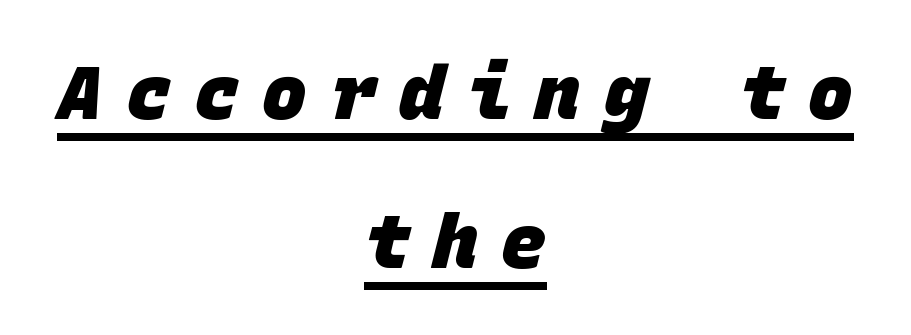
{"serif": "no", "bold": "yes", "weight": "heavy", "width": "normal", "stroke_contrast": "low", "x_height": "large", "monospaced": "yes", "underline": "yes", "align": "center", "line_spacing": "loose", "line_spacing_ratio": 1.99, "letter_spacing": "wide", "letter_spacing_em": 0.31, "glyph_px": 75}
